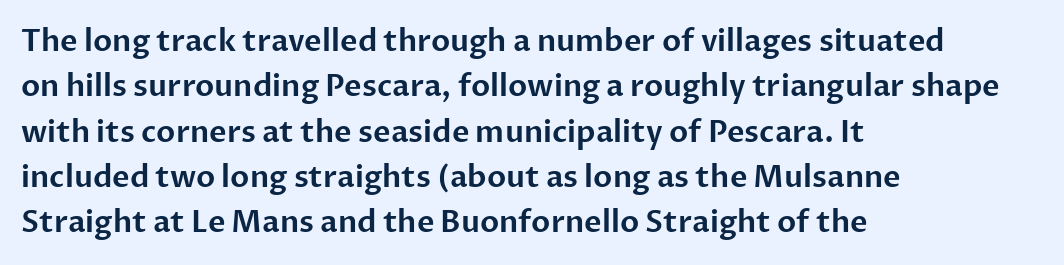
Rows of type keep a routine distance in the vertical direction. The letters stand straight up with perfectly vertical stems. The passage is arranged the way most books set body copy — flush left. A typesetter would call this proportional, since set widths differ per character. A typesetter would call this zero additional tracking.
